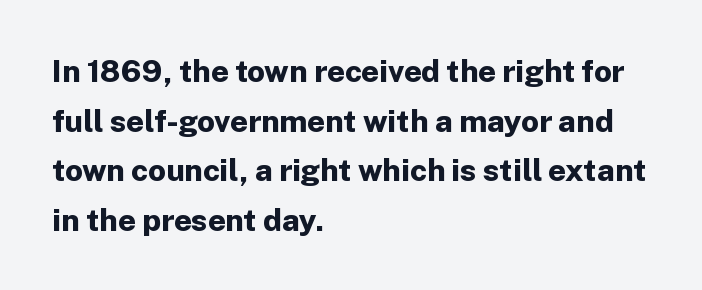
{"serif": "no", "italic": "no", "bold": "yes", "weight": "bold", "width": "normal", "stroke_contrast": "low", "x_height": "medium", "monospaced": "no", "underline": "no", "align": "left", "line_spacing": "normal", "line_spacing_ratio": 1.6, "letter_spacing": "normal", "letter_spacing_em": 0.0, "glyph_px": 31}
